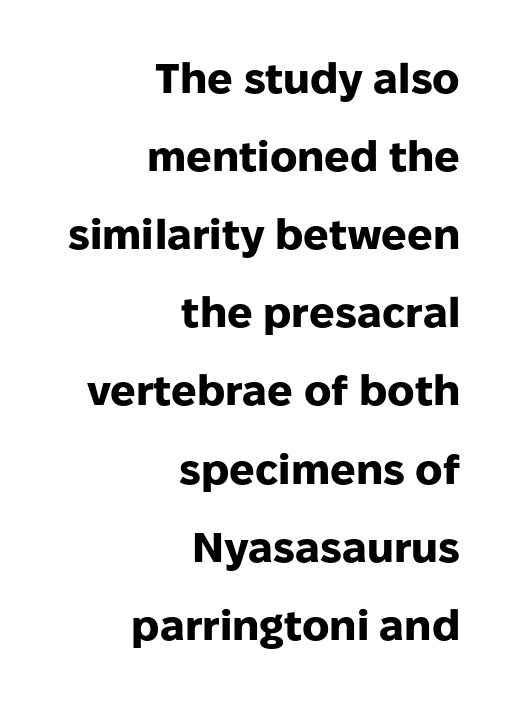
Q: Is the text bold? A: Yes.
Q: Is the text italic (slanted)? A: No, it is upright.
Q: Is the typeface a serif or a sans-serif typeface? A: Sans-serif.
Q: Is the text underlined? A: No.
Q: How is the paragraph aligned? A: Right-aligned.
Q: Is the spacing between letters normal or unusually wide? A: Normal.
Q: Width (condensed, normal, or wide)? A: Normal.
Q: Stroke contrast? A: Low.
Q: x-height? A: Medium.
Q: Monospaced? A: No.
